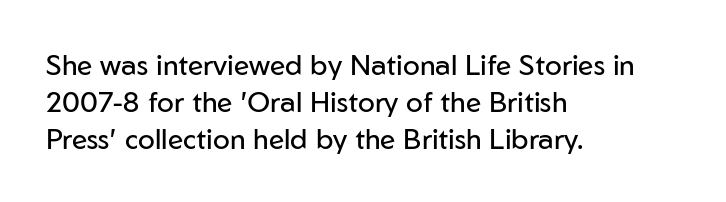
Q: Is the text bold? A: No.
Q: Is the text italic (slanted)? A: No, it is upright.
Q: Is the typeface a serif or a sans-serif typeface? A: Sans-serif.
Q: Is the text underlined? A: No.
Q: How is the paragraph aligned? A: Left-aligned.
Q: Is the spacing between letters normal or unusually wide? A: Normal.
Q: Is the spacing between lines tight, normal or loose? A: Normal.
Q: Width (condensed, normal, or wide)? A: Normal.
Q: Stroke contrast? A: Low.
Q: x-height? A: Medium.
Q: Monospaced? A: No.
